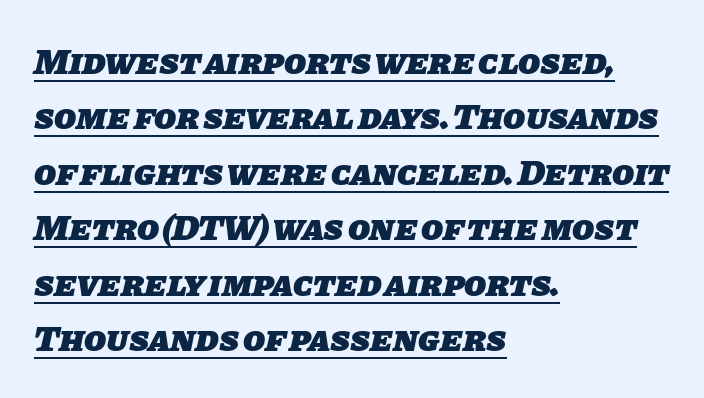
Q: Is the text bold? A: Yes.
Q: Is the typeface a serif or a sans-serif typeface? A: Serif.
Q: Is the text underlined? A: Yes.
Q: How is the paragraph aligned? A: Left-aligned.
Q: Is the spacing between letters normal or unusually wide? A: Normal.
Q: Is the spacing between lines tight, normal or loose? A: Normal.
Q: Width (condensed, normal, or wide)? A: Normal.
Q: Stroke contrast? A: Low.
Q: x-height? A: Large.
Q: Monospaced? A: No.
